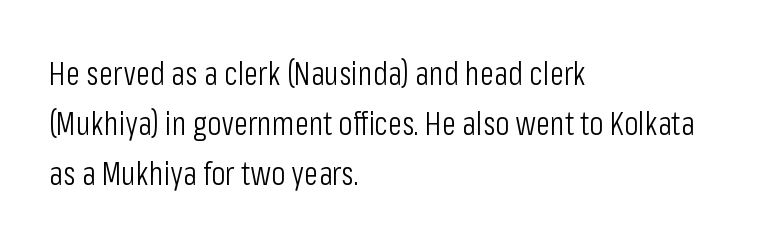
The image shows 33 px light, condensed sans-serif type, upright; set left-aligned, normal line spacing (1.52x), normal letter spacing, not underlined; low stroke contrast and a medium x-height.
